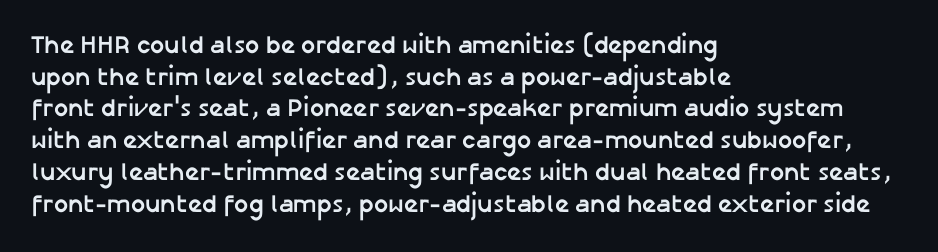
The image shows 25 px bold type, upright; set left-aligned, normal line spacing (1.27x), normal letter spacing, not underlined.
